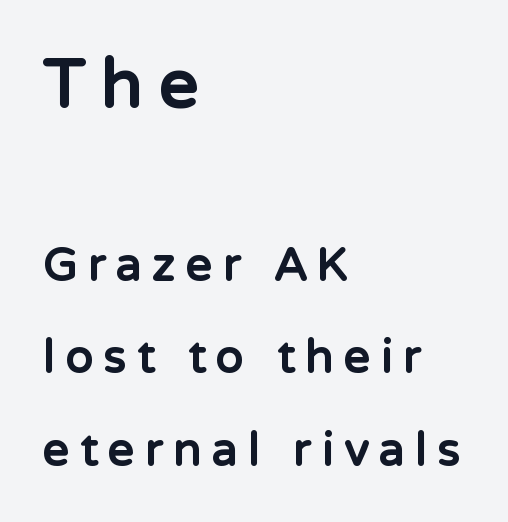
The image shows 69 px bold sans-serif type, upright; set left-aligned, loose line spacing (2.01x), unusually wide letter spacing (+0.23 em), not underlined; the first (top) block is 1.5x larger; low stroke contrast and a medium x-height.
